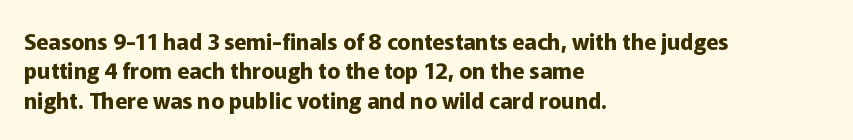
The vertical gap from one line to the next is medium. The rendering uses a bold face; every stroke is thick and dark. When letters stand straight like this, we call the style roman or upright. A typesetter would call this zero additional tracking.
